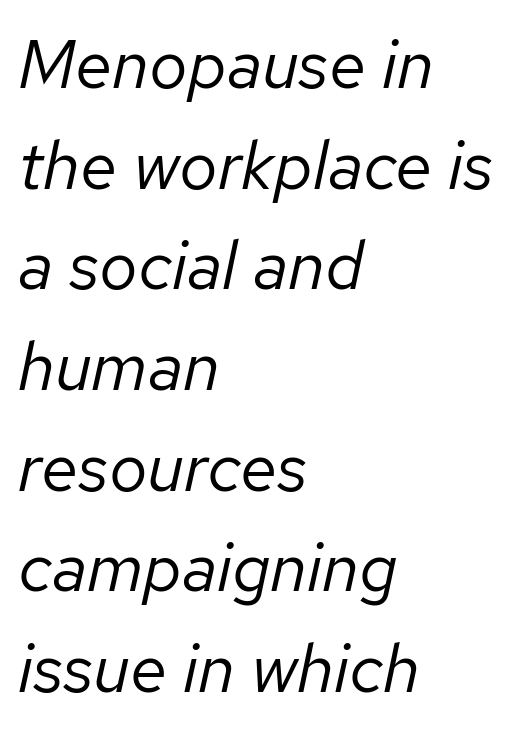
{"italic": "yes", "lean": "right", "slant_degrees": 12, "bold": "no", "weight": "regular", "width": "normal", "stroke_contrast": "low", "x_height": "medium", "monospaced": "no", "underline": "no", "align": "left", "line_spacing": "normal", "line_spacing_ratio": 1.48, "letter_spacing": "normal", "letter_spacing_em": 0.0, "glyph_px": 68}
